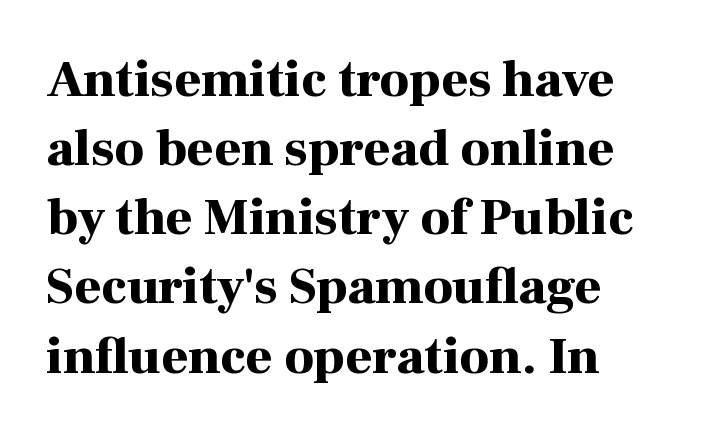
{"serif": "yes", "italic": "no", "bold": "yes", "weight": "bold", "width": "normal", "stroke_contrast": "high", "x_height": "medium", "monospaced": "no", "underline": "no", "align": "left", "line_spacing": "normal", "line_spacing_ratio": 1.33, "letter_spacing": "normal", "letter_spacing_em": 0.0, "glyph_px": 52}
